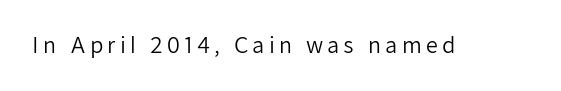
The image shows 21 px text type, upright; set unusually wide letter spacing (+0.2 em), not underlined.
